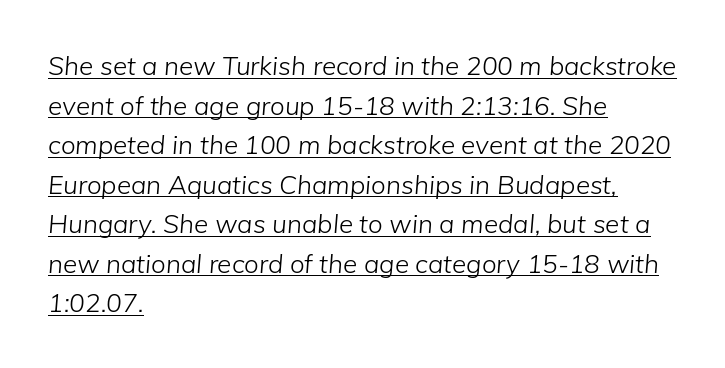
Q: Is the text bold? A: No.
Q: Is the text italic (slanted)? A: Yes, it leans right by about 5 degrees.
Q: Is the text underlined? A: Yes.
Q: How is the paragraph aligned? A: Left-aligned.
Q: Is the spacing between letters normal or unusually wide? A: Normal.
Q: Is the spacing between lines tight, normal or loose? A: Normal.
